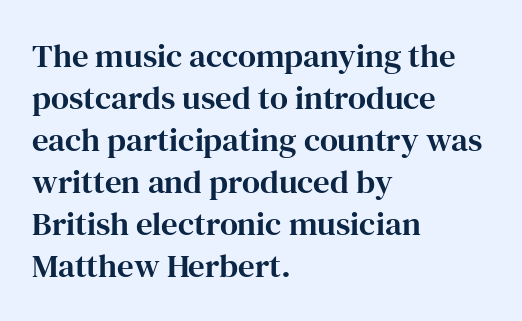
If you drew a ruler down the left edge, every line would touch it. Unlike italic type, these characters show no tilt at all. Each row of text sits above clean, open space. You could not count columns in this text — the font is proportionally spaced. Does extra space separate the letters? No, they use regular spacing.
